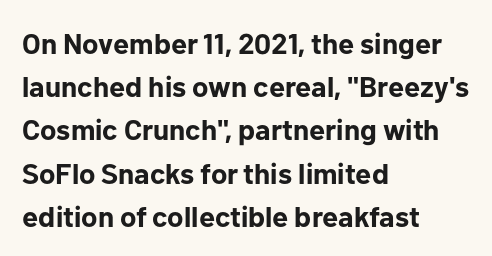
{"serif": "no", "italic": "no", "bold": "yes", "weight": "bold", "width": "normal", "stroke_contrast": "low", "x_height": "medium", "monospaced": "no", "underline": "no", "align": "left", "line_spacing": "normal", "line_spacing_ratio": 1.49, "letter_spacing": "normal", "letter_spacing_em": 0.0, "glyph_px": 29}
